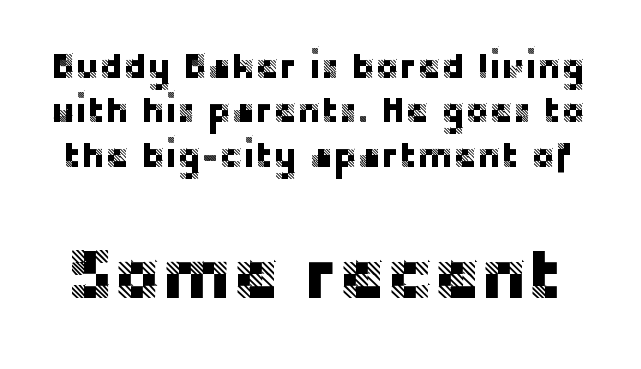
The image shows 71 px sans-serif type, upright; set line spacing 1.23x, normal letter spacing, not underlined; the second (bottom) block is 1.97x larger; low stroke contrast and a large x-height.
